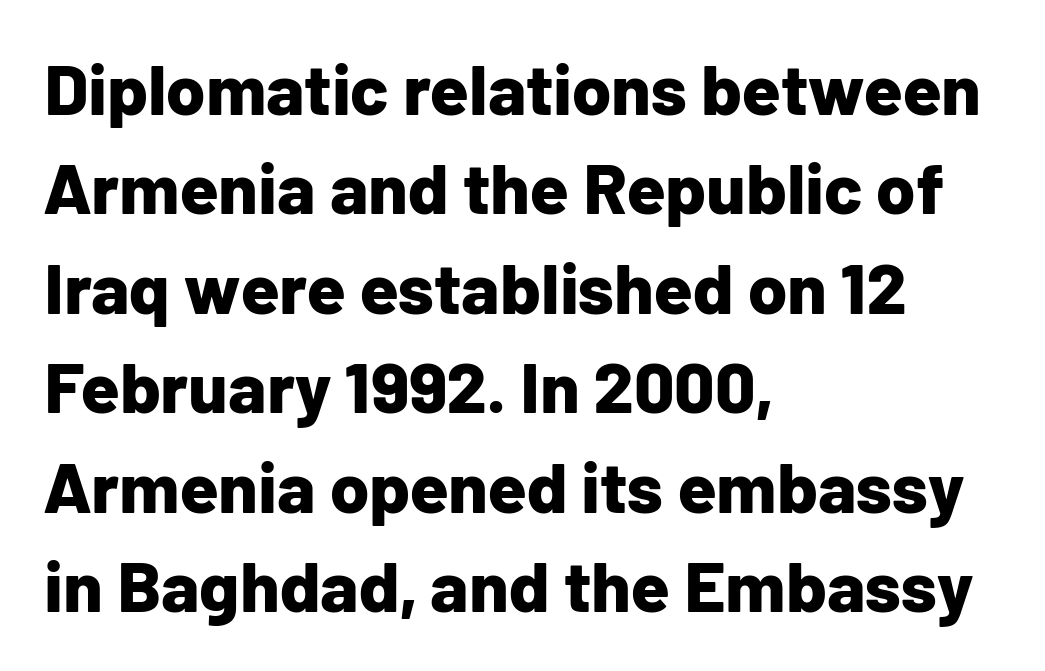
The image shows 71 px bold sans-serif type, upright; set left-aligned, normal line spacing (1.4x), normal letter spacing, not underlined; low stroke contrast and a medium x-height.
